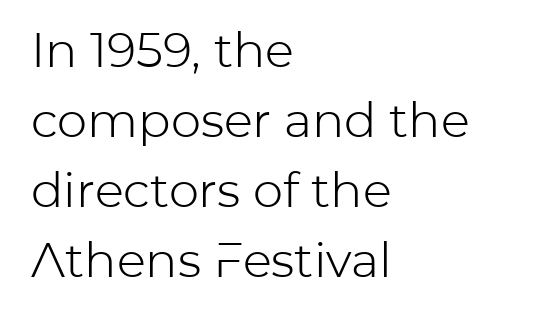
The image shows 48 px light sans-serif type, upright; set left-aligned, normal line spacing (1.46x), normal letter spacing, not underlined; low stroke contrast and a medium x-height.
